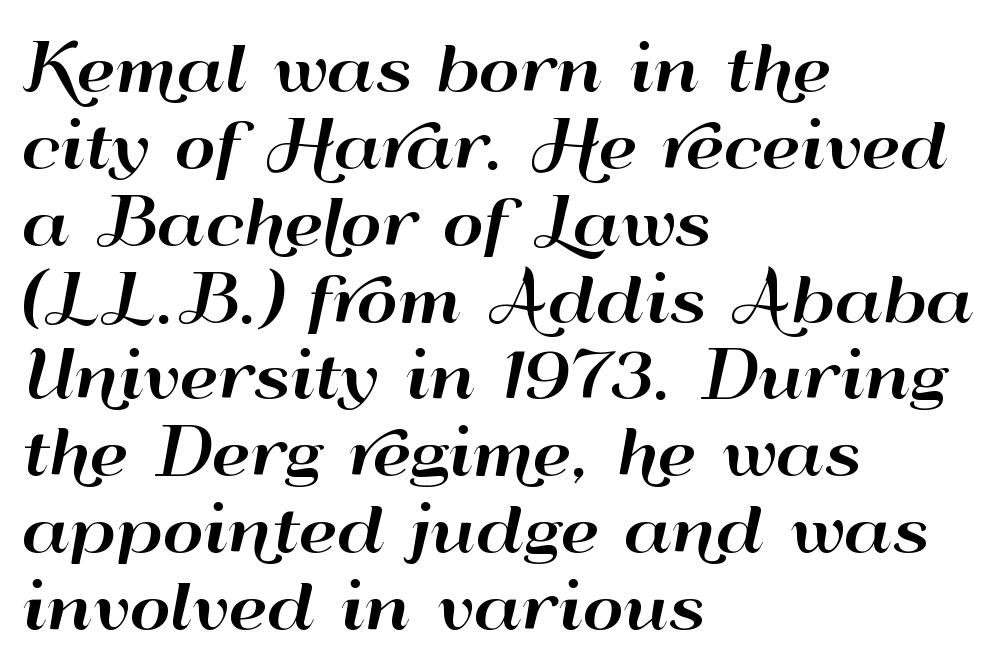
The image shows 63 px wide sans-serif type; set left-aligned, line spacing 1.22x, normal letter spacing, not underlined; high stroke contrast and a small x-height.
